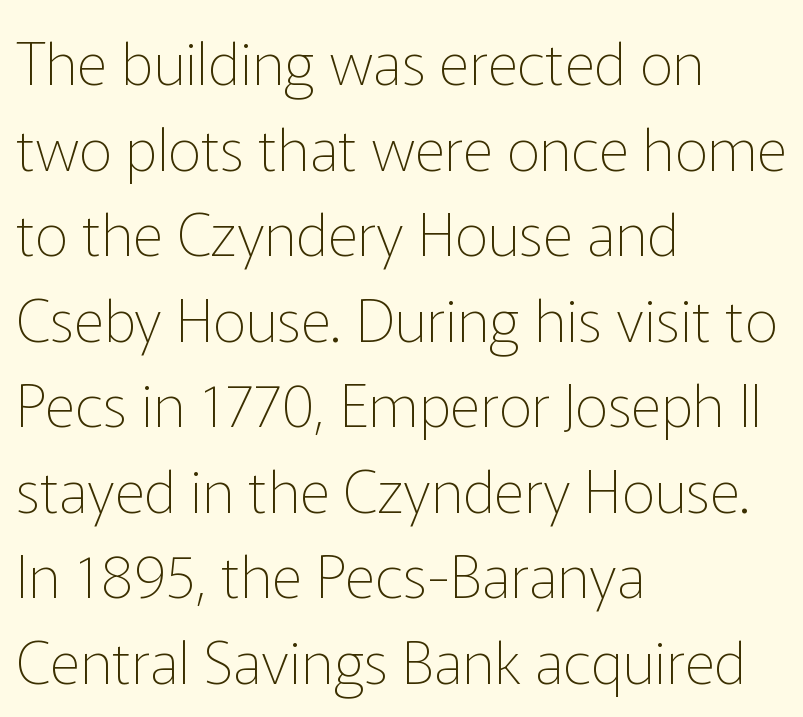
{"serif": "no", "italic": "no", "bold": "no", "weight": "thin", "width": "normal", "stroke_contrast": "low", "x_height": "medium", "monospaced": "no", "underline": "no", "align": "left", "line_spacing": "normal", "line_spacing_ratio": 1.45, "letter_spacing": "normal", "letter_spacing_em": 0.0, "glyph_px": 59}
